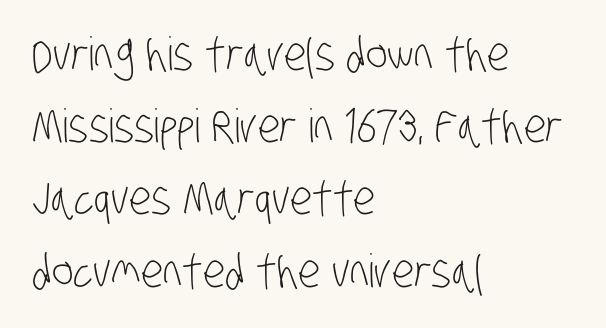
Q: Is the text bold? A: No.
Q: Is the typeface a serif or a sans-serif typeface? A: Sans-serif.
Q: Is the text underlined? A: No.
Q: How is the paragraph aligned? A: Left-aligned.
Q: Is the spacing between letters normal or unusually wide? A: Normal.
Q: Is the spacing between lines tight, normal or loose? A: Normal.
Q: Width (condensed, normal, or wide)? A: Condensed.
Q: Stroke contrast? A: Low.
Q: x-height? A: Large.
Q: Monospaced? A: No.
